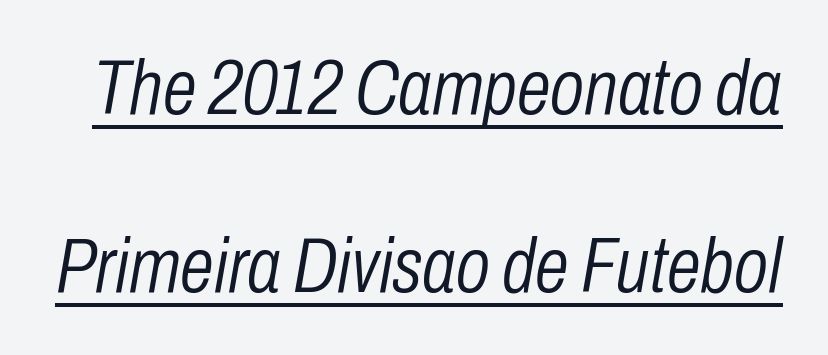
Leading: increased. A typesetter would mark this as italic. The glyphs are accompanied by a horizontal stroke just below them. Standard letterfit; no display-style spreading of the glyphs. The passage shown is not bold in any degree.
